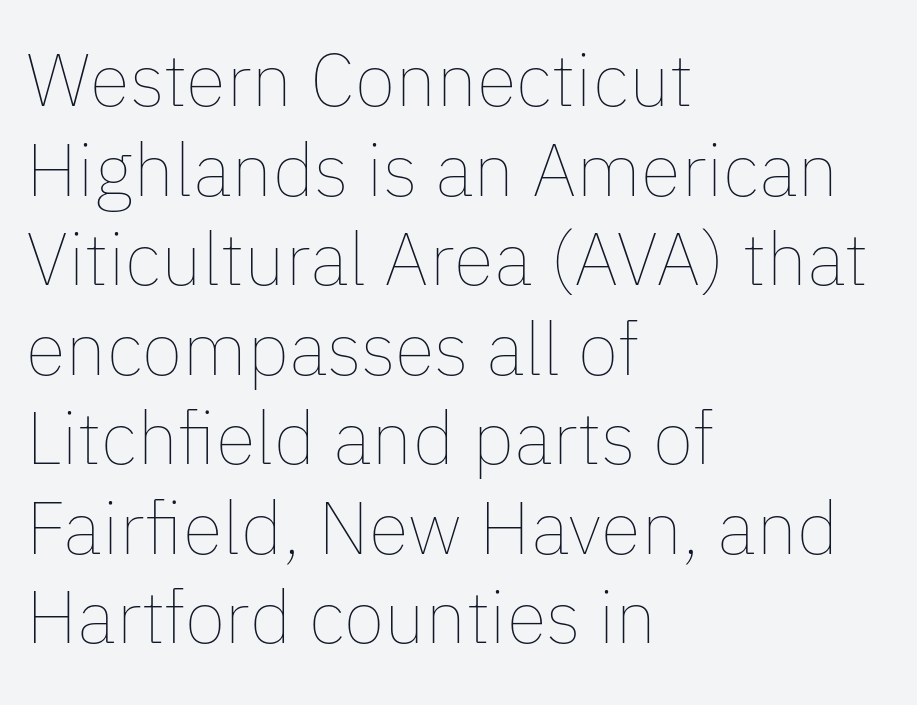
{"italic": "no", "bold": "no", "weight": "thin", "width": "normal", "stroke_contrast": "low", "x_height": "medium", "monospaced": "no", "underline": "no", "align": "left", "line_spacing_ratio": 1.21, "letter_spacing": "normal", "letter_spacing_em": 0.0, "glyph_px": 74}
